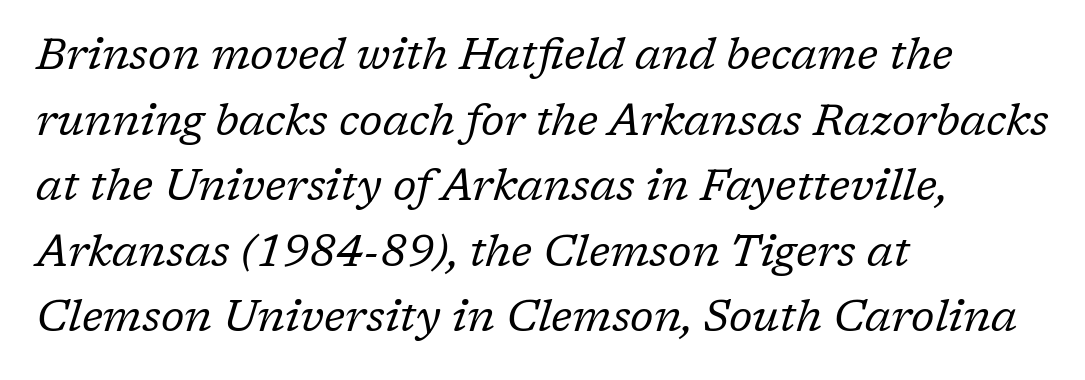
{"serif": "yes", "italic": "yes", "lean": "right", "slant_degrees": 17, "bold": "no", "weight": "regular", "width": "normal", "stroke_contrast": "low", "x_height": "medium", "monospaced": "no", "underline": "no", "align": "left", "line_spacing": "normal", "line_spacing_ratio": 1.49, "letter_spacing": "normal", "letter_spacing_em": 0.0, "glyph_px": 44}
